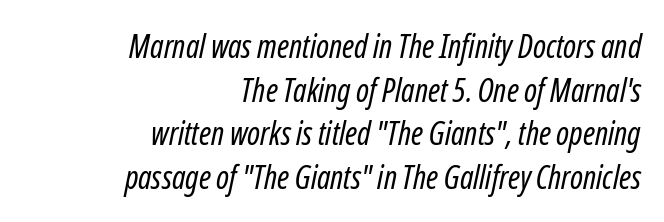
Which margin do the lines hug? The right one — the left edge is uneven. Baseline-to-baseline distance is the conventional proportion of letter height. Posture: slanted. Heft: none added — not bold.
